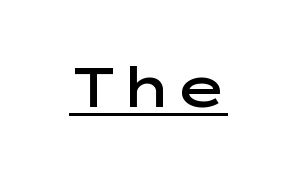
The image shows 56 px semibold, wide sans-serif type, upright; set normal letter spacing, underlined; low stroke contrast and a medium x-height.
